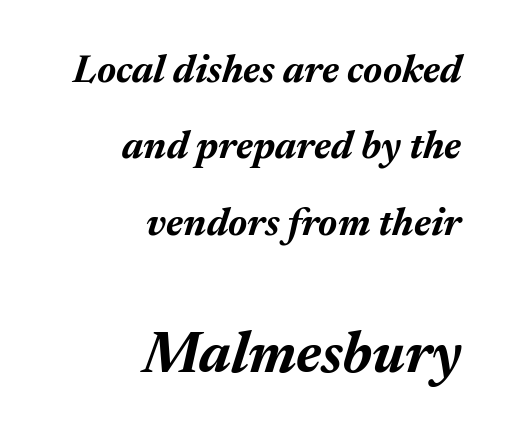
Each new line begins a long way beneath the previous one. The letterforms sit shoulder to shoulder at normal distance. Here the second block reads like a headline and the first like body copy. Any mark beneath the type? The region is blank. Bold? Absolutely — the strokes are thick and heavy. The face used here is proportionally spaced, like ordinary book or web type.
